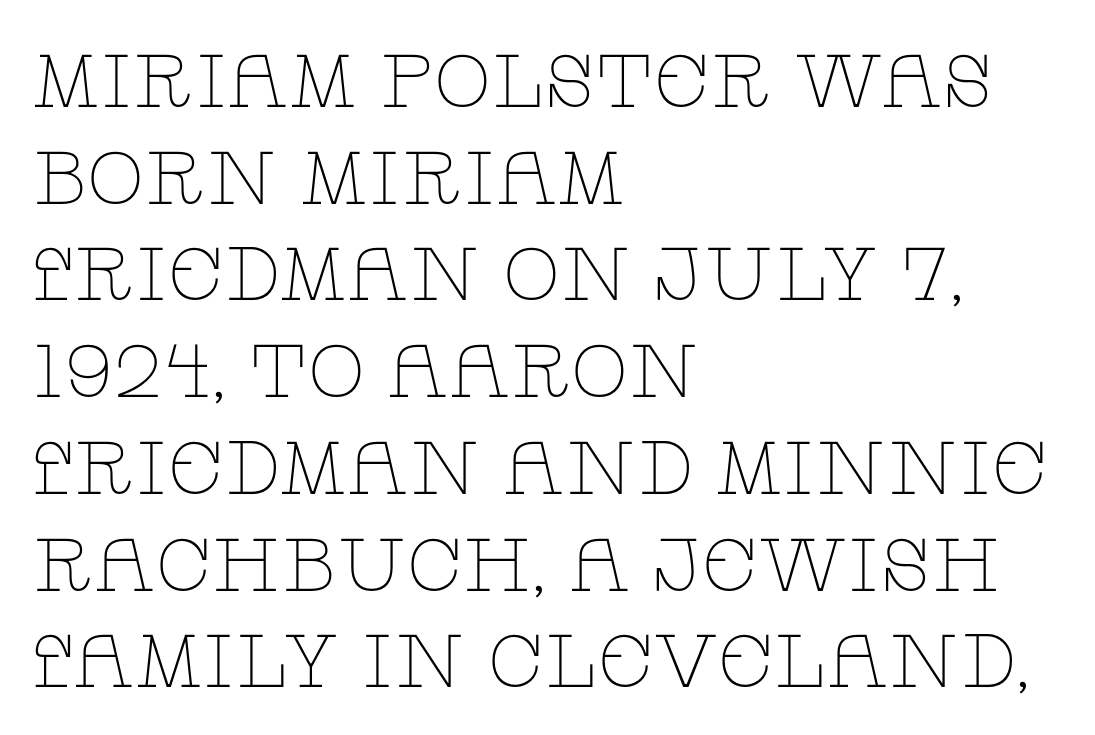
Q: Is the text bold? A: No.
Q: Is the text italic (slanted)? A: No, it is upright.
Q: Is the typeface a serif or a sans-serif typeface? A: Serif.
Q: Is the text underlined? A: No.
Q: How is the paragraph aligned? A: Left-aligned.
Q: Is the spacing between letters normal or unusually wide? A: Normal.
Q: Is the spacing between lines tight, normal or loose? A: Normal.
Q: Width (condensed, normal, or wide)? A: Wide.
Q: Stroke contrast? A: Low.
Q: x-height? A: Large.
Q: Monospaced? A: No.
